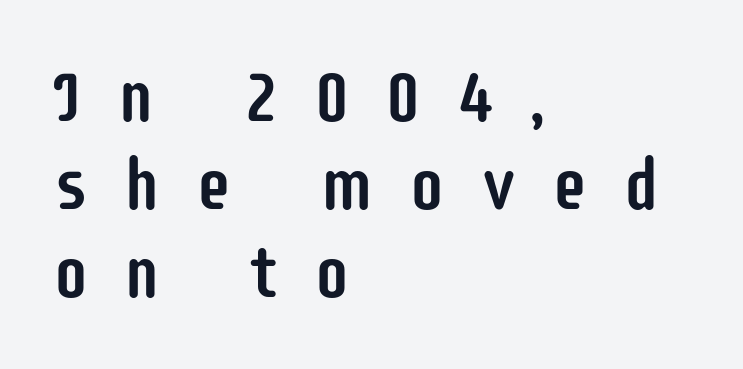
This rendering features lettering with no underline. Loose tracking; the words dissolve into strings of separated letters. The letters advance in unequal steps, a hallmark of proportional type. Alignment: flush left. To sum up the face: it is a sans, with no serifs.
